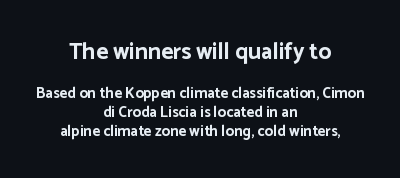
The characters look thick and weighty, a clear bold. Caption: multi-line text, centered on the measure. The specimen reads as upright at a glance. The passage shown stacks its lines at a standard gap.
